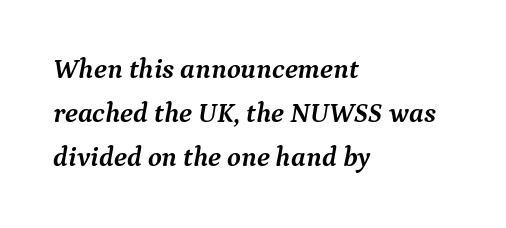
The image shows 28 px semibold serif type, italic (leaning right); set left-aligned, normal line spacing (1.58x), normal letter spacing, not underlined; medium stroke contrast and a medium x-height.
